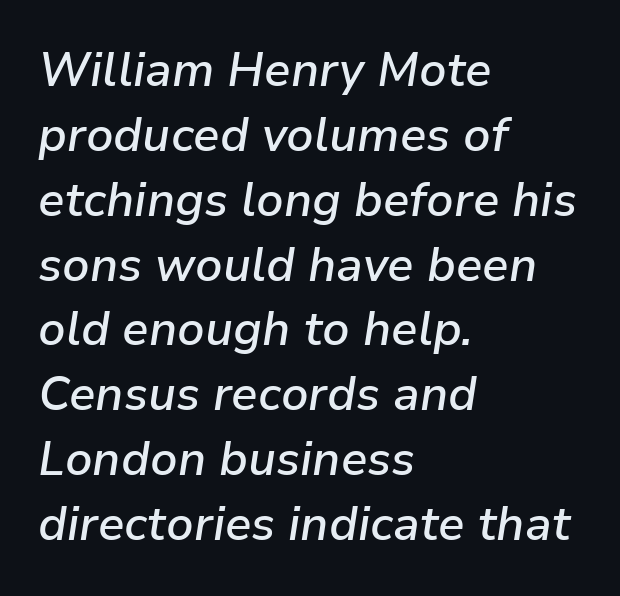
No extra tracking has been applied to these lines. A normal amount of white space separates one row of letters from the next. The lines in this sample share a left origin and differ only in where they stop. Here the designer chose a conventional face with non-uniform glyph widths.
